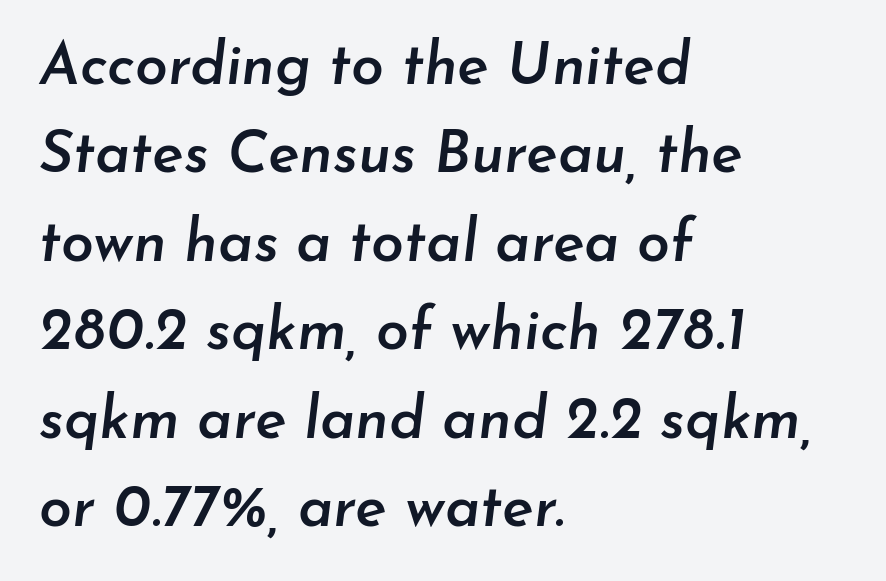
Q: Is the text bold? A: Semi-bold.
Q: Is the text italic (slanted)? A: Yes, it leans right by about 7 degrees.
Q: Is the text underlined? A: No.
Q: How is the paragraph aligned? A: Left-aligned.
Q: Is the spacing between letters normal or unusually wide? A: Normal.
Q: Is the spacing between lines tight, normal or loose? A: Normal.
Q: Width (condensed, normal, or wide)? A: Normal.
Q: Stroke contrast? A: Low.
Q: x-height? A: Small.
Q: Monospaced? A: No.
